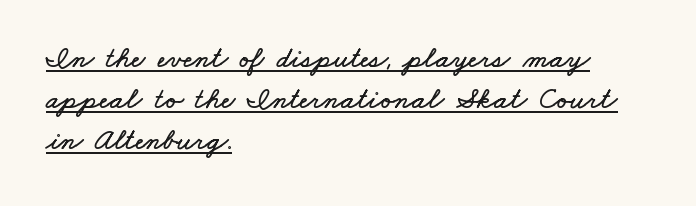
The image shows 30 px wide type; set left-aligned, normal line spacing (1.37x), normal letter spacing, underlined; low stroke contrast and a small x-height.
